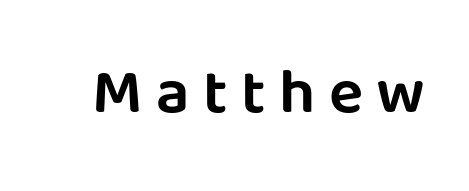
The glyphs are unaccompanied by any horizontal stroke below them. Characters remain perfectly vertical along every line. Looks like regular typesetting: each glyph gets only the width it needs. In terms of letterform style, serifs are entirely absent. The line texture is sparse and dotted thanks to wide tracking.
